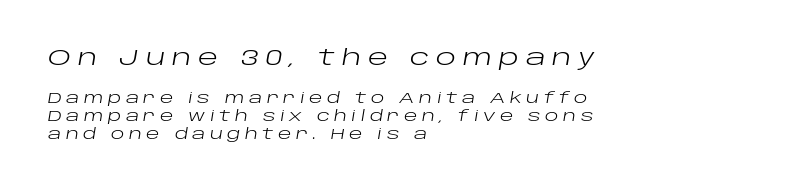
{"italic": "yes", "lean": "right", "slant_degrees": 10, "bold": "no", "underline": "no", "align": "left", "line_spacing": "normal", "line_spacing_ratio": 1.26, "letter_spacing": "wide", "letter_spacing_em": 0.32, "larger_block": "first", "size_ratio": 1.5, "glyph_px": 21}
